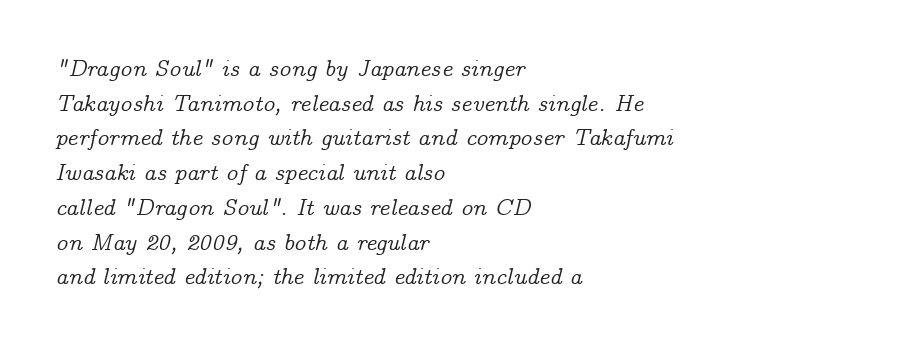
Q: Is the text italic (slanted)? A: Yes, it leans right by about 14 degrees.
Q: Is the text underlined? A: No.
Q: How is the paragraph aligned? A: Left-aligned.
Q: Is the spacing between letters normal or unusually wide? A: Normal.
Q: Is the spacing between lines tight, normal or loose? A: Normal.
